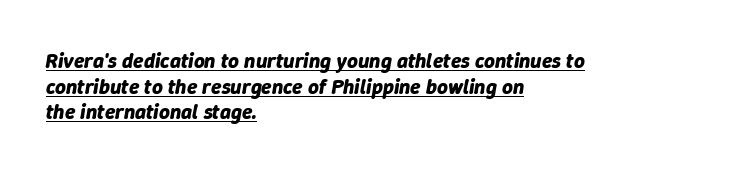
Observe the lean: these are italic letterforms. Weight: bold. The words here are underlined. Horizontally, the lines are justified to the leading edge only. This sample uses plain, unmodified letter spacing.
